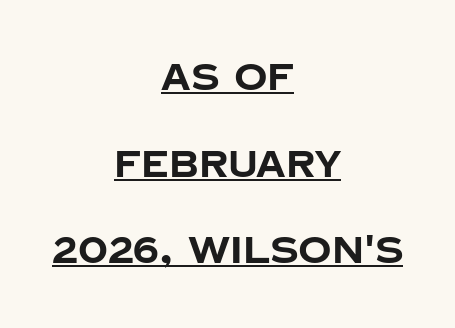
{"serif": "no", "italic": "no", "bold": "yes", "weight": "bold", "width": "normal", "stroke_contrast": "low", "x_height": "large", "monospaced": "no", "underline": "yes", "align": "center", "line_spacing": "loose", "line_spacing_ratio": 2.34, "letter_spacing": "normal", "letter_spacing_em": 0.0, "glyph_px": 37}
